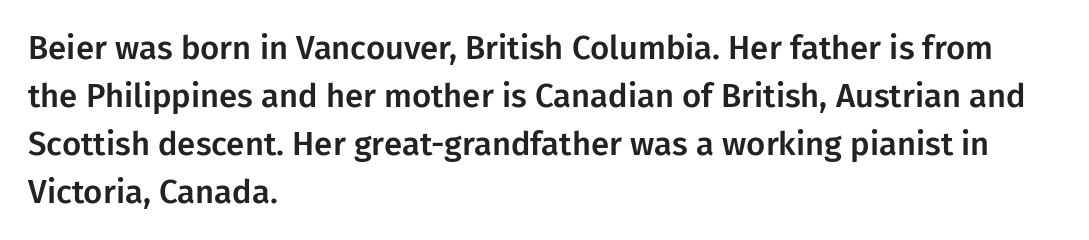
{"serif": "no", "italic": "no", "width": "normal", "stroke_contrast": "low", "x_height": "medium", "monospaced": "no", "underline": "no", "align": "left", "line_spacing": "normal", "line_spacing_ratio": 1.45, "letter_spacing": "normal", "letter_spacing_em": 0.0, "glyph_px": 33}
